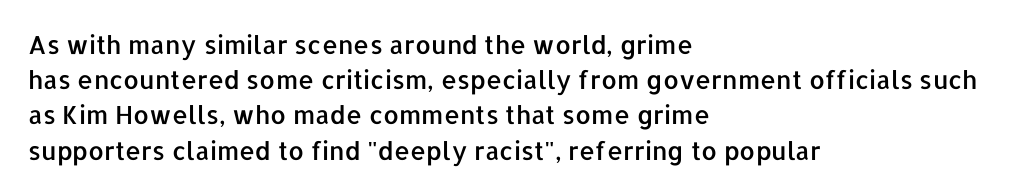
{"italic": "no", "underline": "no", "align": "left", "line_spacing": "normal", "line_spacing_ratio": 1.41, "letter_spacing": "normal", "letter_spacing_em": 0.0, "glyph_px": 25}
